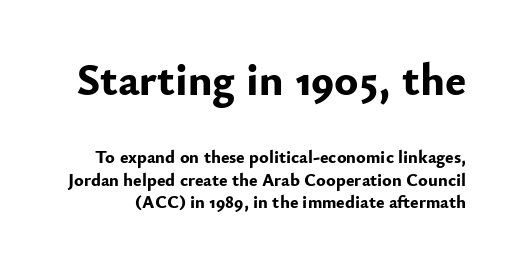
Q: Is the text bold? A: Yes.
Q: Is the text italic (slanted)? A: No, it is upright.
Q: Is the typeface a serif or a sans-serif typeface? A: Sans-serif.
Q: Is the text underlined? A: No.
Q: Is the spacing between letters normal or unusually wide? A: Normal.
Q: Is the spacing between lines tight, normal or loose? A: Normal.
Q: Which block of text is set in a larger size, the first (top) or the second (bottom)? A: The first (top) one.
Q: Width (condensed, normal, or wide)? A: Normal.
Q: Stroke contrast? A: Low.
Q: x-height? A: Small.
Q: Monospaced? A: No.
